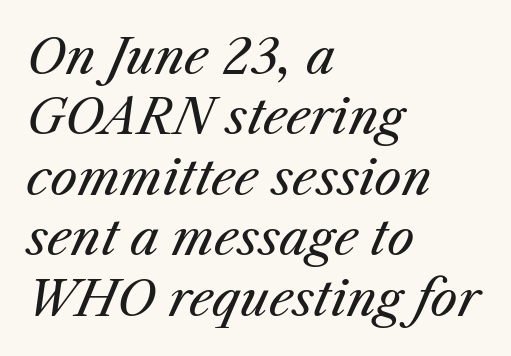
Here the designer chose a conventional face with non-uniform glyph widths. In terms of letterspacing, this is plain default setting. The lines are quadded left. The foot of each line stays bare and open. The glyphs look as if they've been sheared to an angle. Weight class: somewhere from thin through regular.
